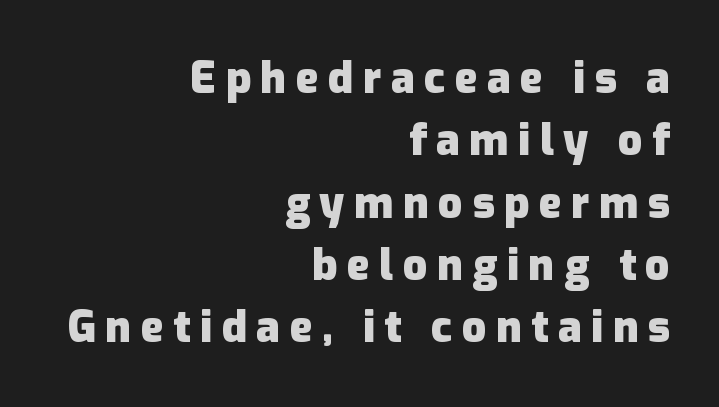
Q: Is the text bold? A: Yes.
Q: Is the text italic (slanted)? A: No, it is upright.
Q: Is the typeface a serif or a sans-serif typeface? A: Sans-serif.
Q: Is the text underlined? A: No.
Q: How is the paragraph aligned? A: Right-aligned.
Q: Is the spacing between letters normal or unusually wide? A: Unusually wide.
Q: Is the spacing between lines tight, normal or loose? A: Normal.
Q: Width (condensed, normal, or wide)? A: Normal.
Q: Stroke contrast? A: Low.
Q: x-height? A: Medium.
Q: Monospaced? A: No.
